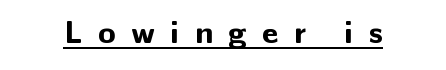
Observe the absence of serifs on each vertical stroke in this sample. Notice how a bar underscores the lettering throughout. The letters are bold, with thick, heavy strokes. Posture: vertical. There is plenty of visible air inserted between adjacent glyphs. The letters advance in unequal steps, a hallmark of proportional type.
